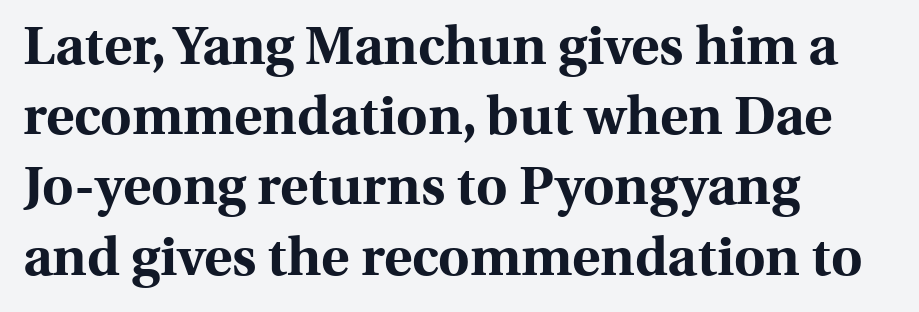
Q: Is the text bold? A: Yes.
Q: Is the text italic (slanted)? A: No, it is upright.
Q: Is the typeface a serif or a sans-serif typeface? A: Serif.
Q: Is the text underlined? A: No.
Q: How is the paragraph aligned? A: Left-aligned.
Q: Is the spacing between letters normal or unusually wide? A: Normal.
Q: Is the spacing between lines tight, normal or loose? A: Normal.
Q: Width (condensed, normal, or wide)? A: Normal.
Q: x-height? A: Medium.
Q: Monospaced? A: No.
